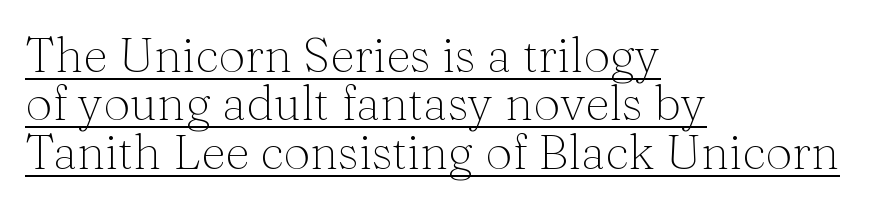
The image shows 48 px light serif type, upright; set left-aligned, tight line spacing (1.01x), normal letter spacing, underlined; medium stroke contrast and a medium x-height.
